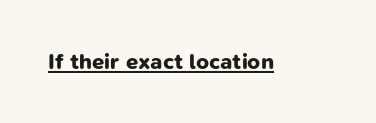
What decoration does the sample have? An underline. The line texture is even and compact thanks to regular tracking. Set as a true bold cut, around the 700 mark.
